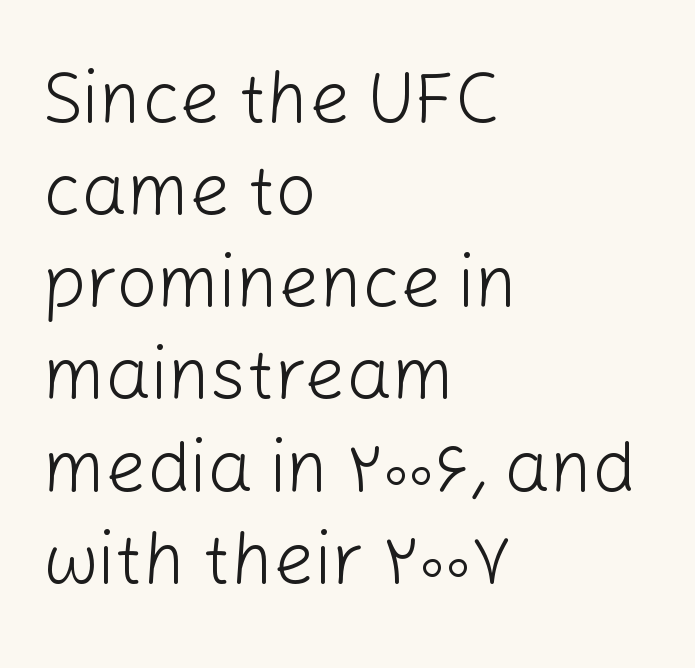
{"serif": "no", "italic": "no", "bold": "no", "weight": "light", "width": "normal", "stroke_contrast": "low", "x_height": "medium", "monospaced": "no", "underline": "no", "align": "left", "line_spacing": "normal", "line_spacing_ratio": 1.28, "letter_spacing": "normal", "letter_spacing_em": 0.0, "glyph_px": 72}
